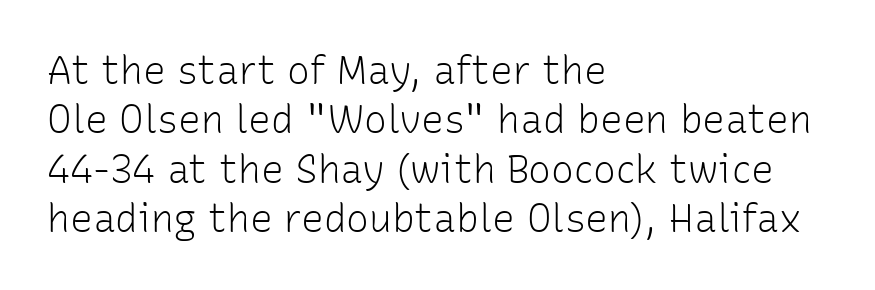
{"serif": "no", "italic": "no", "bold": "no", "weight": "light", "width": "normal", "stroke_contrast": "low", "x_height": "medium", "monospaced": "no", "underline": "no", "align": "left", "line_spacing": "normal", "line_spacing_ratio": 1.3, "letter_spacing": "normal", "letter_spacing_em": 0.0, "glyph_px": 38}
